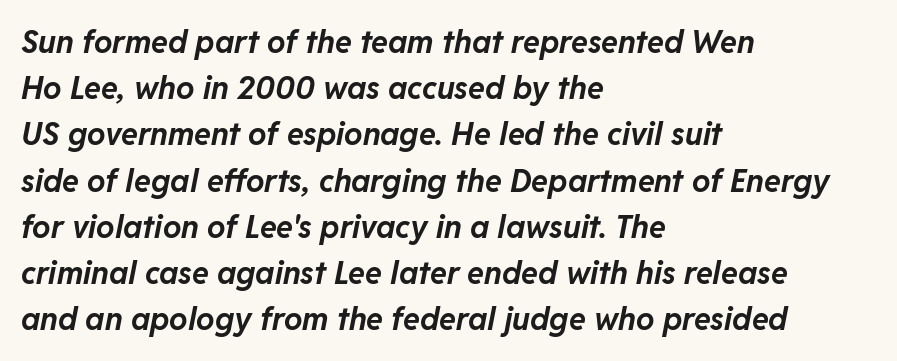
{"italic": "yes", "lean": "right", "slant_degrees": 11, "bold": "yes", "weight": "bold", "width": "normal", "stroke_contrast": "low", "x_height": "medium", "monospaced": "no", "underline": "no", "align": "left", "line_spacing": "normal", "line_spacing_ratio": 1.49, "letter_spacing": "normal", "letter_spacing_em": 0.0, "glyph_px": 31}
